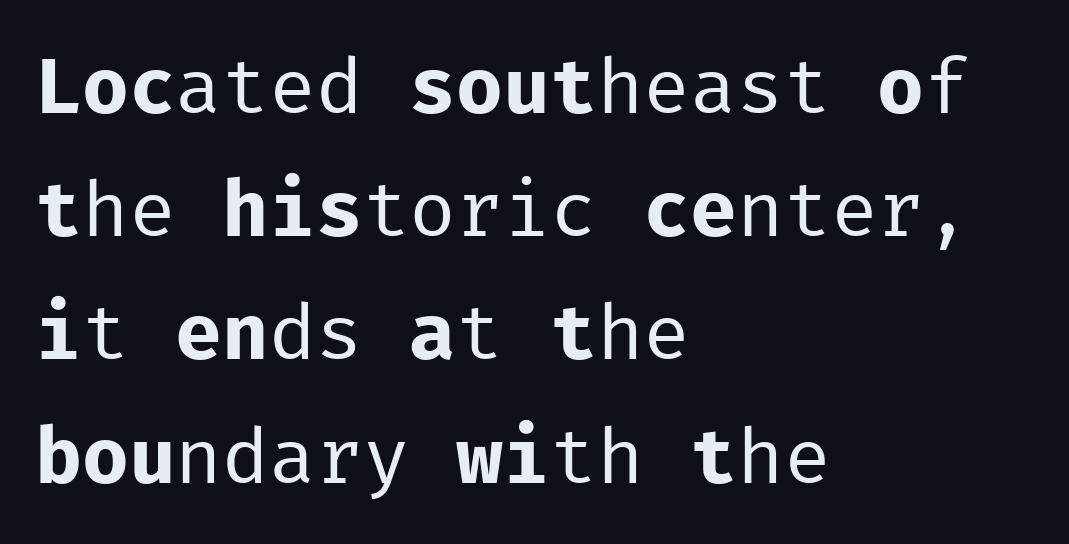
This rendering features lettering with no underline. The face looks like a standard text weight, possibly lighter. This sample uses an upright cut, with every glyph sitting square on the baseline. Every row of glyphs begins at an identical x-position on the left.
